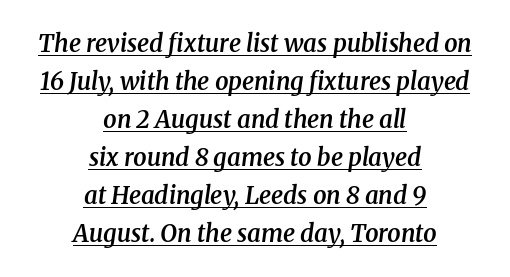
The image shows 24 px text type, italic (leaning right); set centered, normal line spacing (1.58x), normal letter spacing, underlined.
